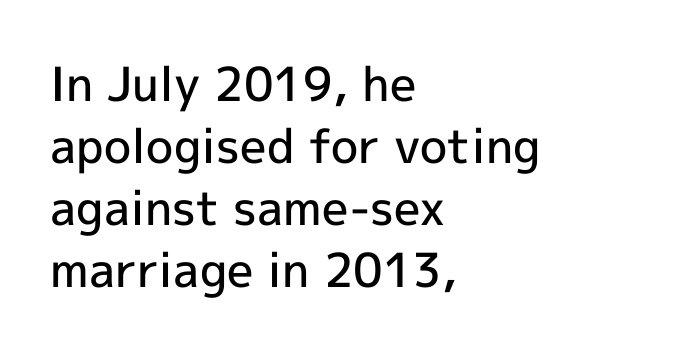
The image shows 47 px semibold sans-serif type, upright; set left-aligned, normal line spacing (1.32x), normal letter spacing, not underlined; a medium x-height.
